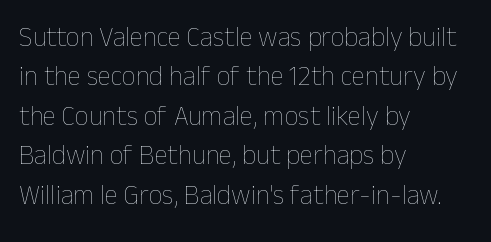
Q: Is the text bold? A: No.
Q: Is the text italic (slanted)? A: No, it is upright.
Q: Is the text underlined? A: No.
Q: How is the paragraph aligned? A: Left-aligned.
Q: Is the spacing between letters normal or unusually wide? A: Normal.
Q: Is the spacing between lines tight, normal or loose? A: Normal.
